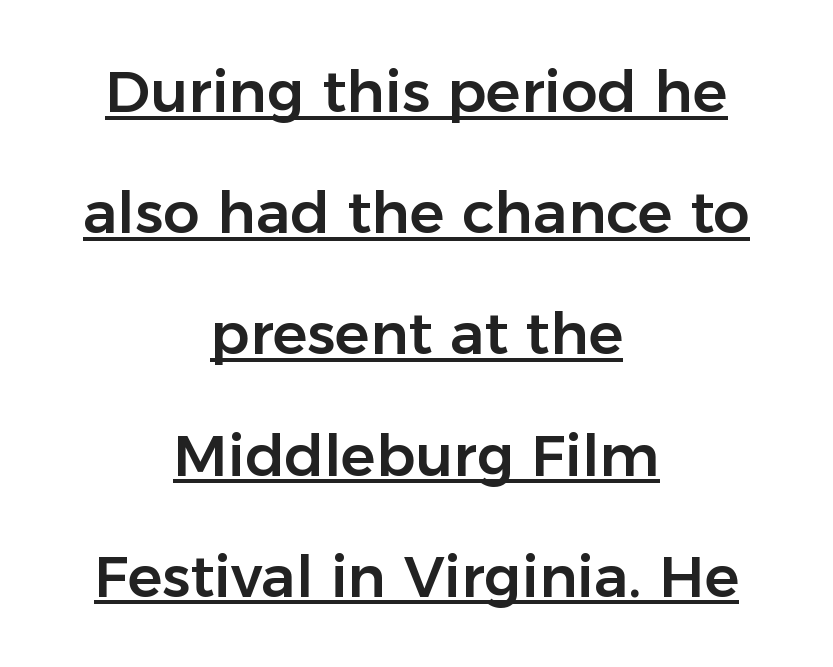
You can tell from the bare stems that sans-serif type was used. The rendering uses natural spacing where letterforms have individual widths. Does the leading feel generous? Absolutely, it's lavish. The rag falls on both sides of this text block equally.
